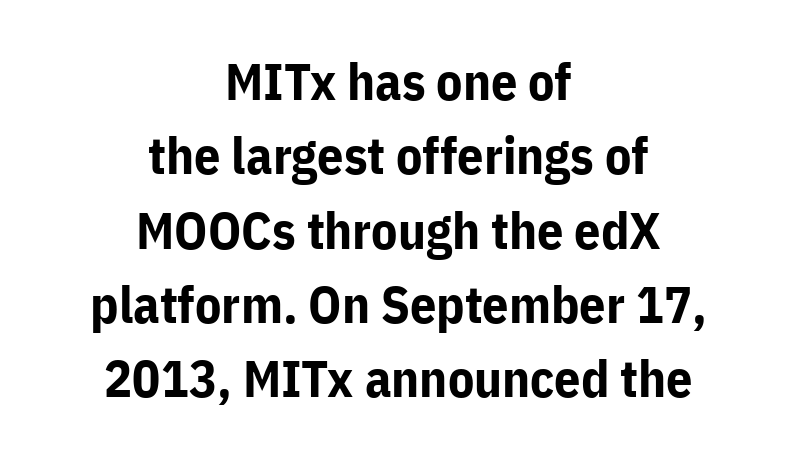
{"serif": "no", "italic": "no", "bold": "yes", "weight": "bold", "width": "normal", "stroke_contrast": "low", "x_height": "medium", "monospaced": "no", "underline": "no", "align": "center", "line_spacing": "normal", "line_spacing_ratio": 1.43, "letter_spacing": "normal", "letter_spacing_em": 0.0, "glyph_px": 52}
